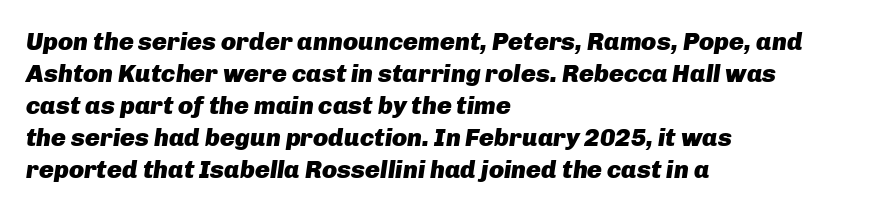
{"italic": "yes", "lean": "right", "slant_degrees": 8, "bold": "yes", "underline": "no", "align": "left", "line_spacing": "normal", "line_spacing_ratio": 1.28, "letter_spacing": "normal", "letter_spacing_em": 0.0, "glyph_px": 25}
